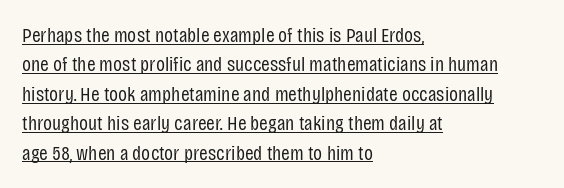
The rows are spaced the way most documents space them. Compared with a centered layout, this one pins lines to the left instead. Does a line run under the words? Yes, clearly. Is the type heavy? It reads as light-to-regular instead.
